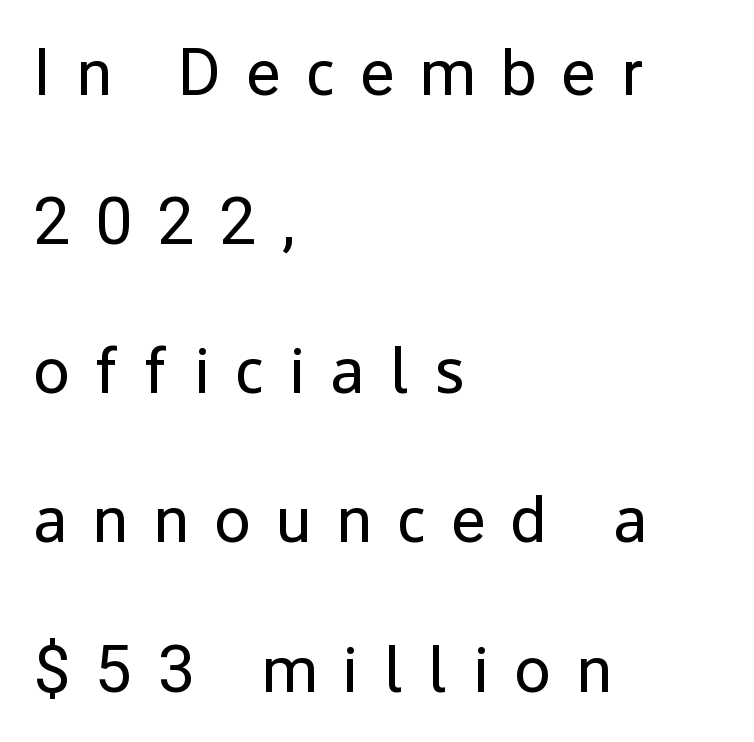
{"serif": "no", "italic": "no", "bold": "no", "weight": "regular", "width": "normal", "stroke_contrast": "low", "x_height": "medium", "monospaced": "no", "underline": "no", "align": "left", "line_spacing": "loose", "line_spacing_ratio": 2.26, "letter_spacing": "wide", "letter_spacing_em": 0.38, "glyph_px": 66}
